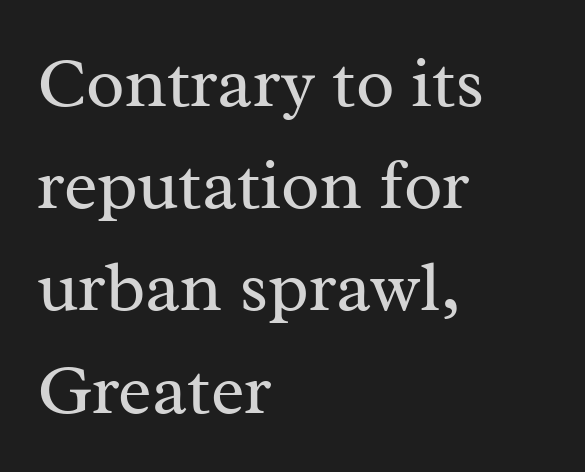
The image shows 71 px regular-weight serif type, upright; set left-aligned, normal line spacing (1.44x), normal letter spacing, not underlined; medium stroke contrast and a medium x-height.
